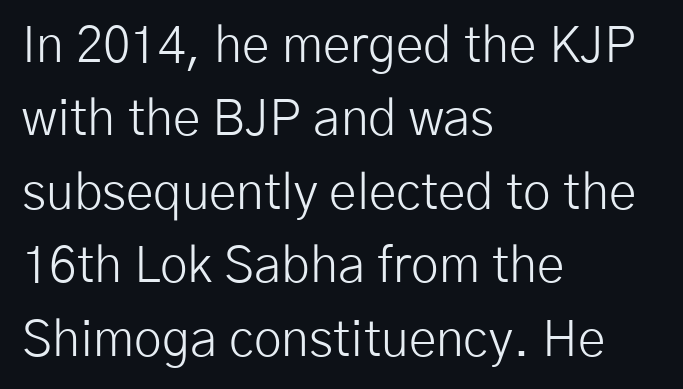
The image shows 50 px light sans-serif type, upright; set left-aligned, normal line spacing (1.47x), normal letter spacing, not underlined; low stroke contrast and a medium x-height.
